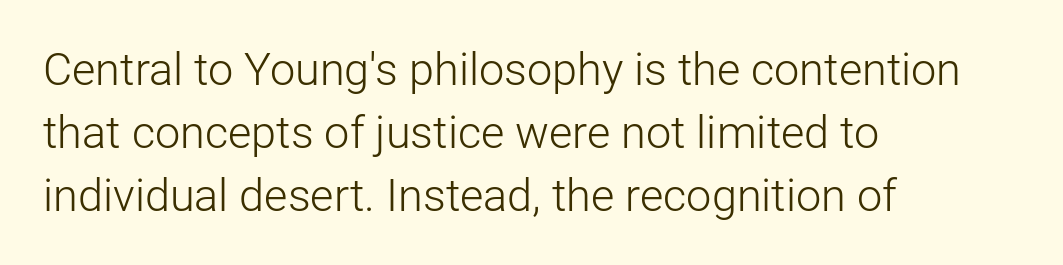
Q: Is the text bold? A: No.
Q: Is the text italic (slanted)? A: No, it is upright.
Q: Is the typeface a serif or a sans-serif typeface? A: Sans-serif.
Q: Is the text underlined? A: No.
Q: How is the paragraph aligned? A: Left-aligned.
Q: Is the spacing between letters normal or unusually wide? A: Normal.
Q: Is the spacing between lines tight, normal or loose? A: Normal.
Q: Width (condensed, normal, or wide)? A: Normal.
Q: Stroke contrast? A: Low.
Q: x-height? A: Medium.
Q: Monospaced? A: No.
